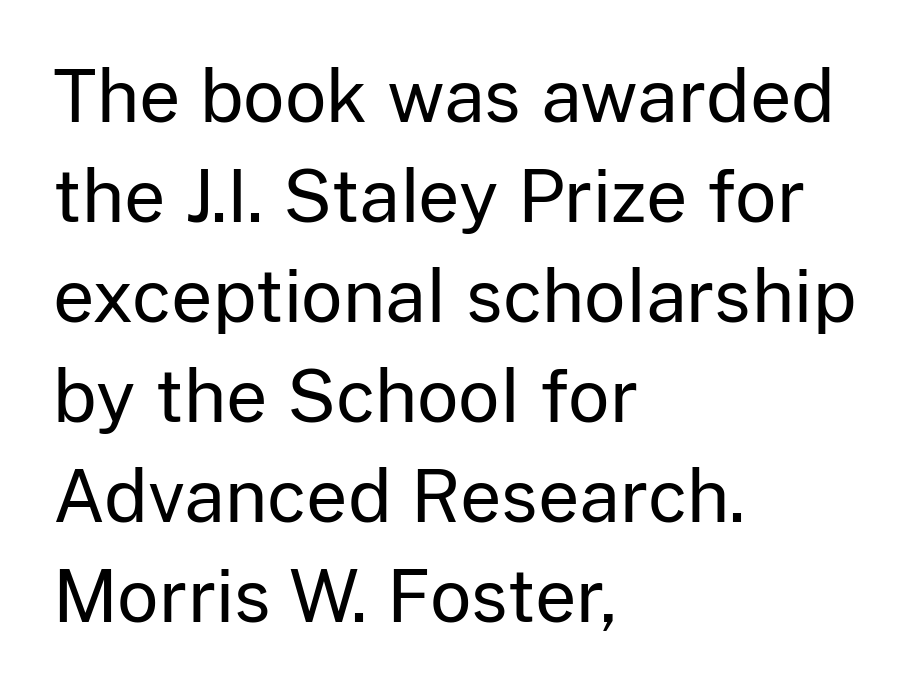
{"serif": "no", "italic": "no", "bold": "no", "weight": "regular", "width": "normal", "stroke_contrast": "low", "x_height": "medium", "monospaced": "no", "underline": "no", "align": "left", "line_spacing": "normal", "line_spacing_ratio": 1.39, "letter_spacing": "normal", "letter_spacing_em": 0.0, "glyph_px": 72}
